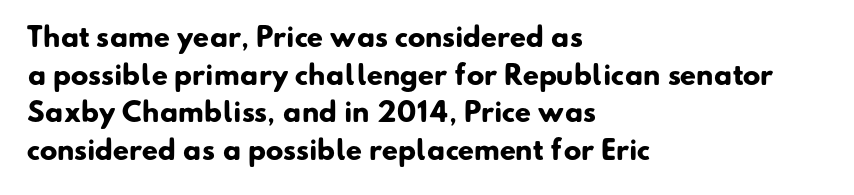
The image shows 26 px bold type; set left-aligned, normal line spacing (1.45x), normal letter spacing, not underlined.
